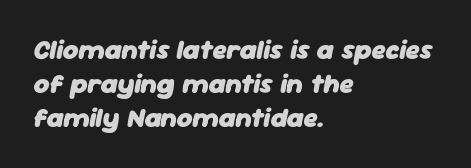
Each new line begins a customary step beneath the previous one. The whole block is typeset with a tilt. Heavy-handed strokes throughout: this text is bold. Words appear dense and cohesive because spacing is normal.
